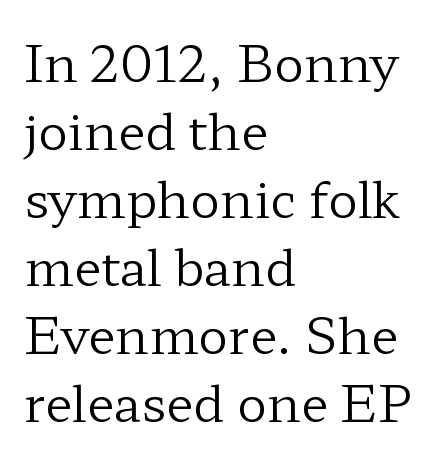
{"serif": "yes", "italic": "no", "bold": "no", "weight": "regular", "width": "wide", "stroke_contrast": "low", "x_height": "medium", "monospaced": "no", "underline": "no", "align": "left", "line_spacing": "normal", "line_spacing_ratio": 1.36, "letter_spacing": "normal", "letter_spacing_em": 0.0, "glyph_px": 50}
